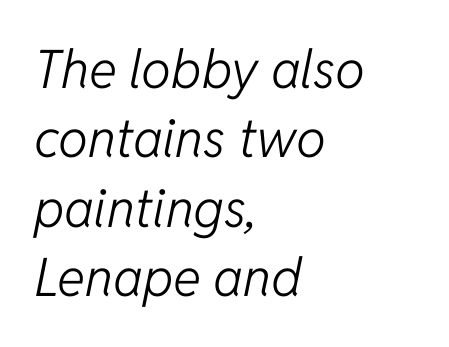
Q: Is the text bold? A: No.
Q: Is the text italic (slanted)? A: Yes, it leans right by about 11 degrees.
Q: Is the text underlined? A: No.
Q: How is the paragraph aligned? A: Left-aligned.
Q: Is the spacing between letters normal or unusually wide? A: Normal.
Q: Is the spacing between lines tight, normal or loose? A: Normal.
Q: Width (condensed, normal, or wide)? A: Normal.
Q: Stroke contrast? A: Low.
Q: x-height? A: Medium.
Q: Monospaced? A: No.
